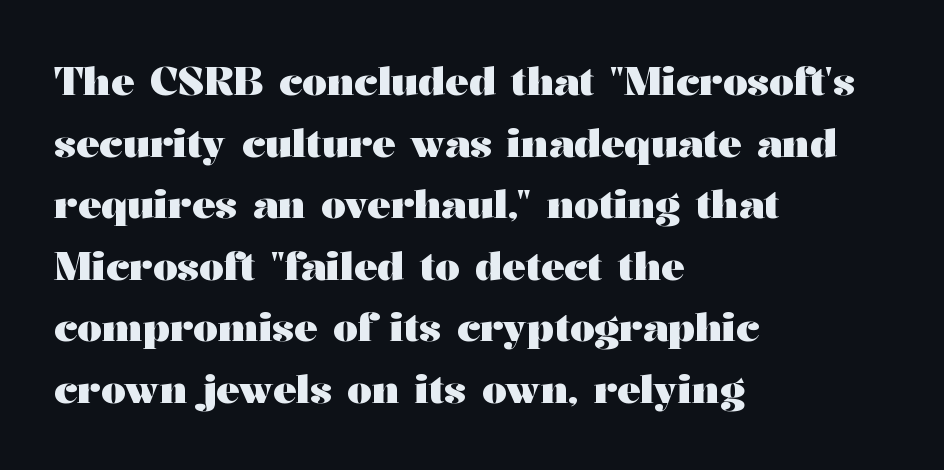
The designer went with a serif here, giving each stem small feet. The paragraph has a hard left edge and a soft right edge. Descender tails drop into unmarked territory. Nothing unusual about the tracking: characters are spaced as the font intends. A full-strength bold gives these letters their thick strokes.
